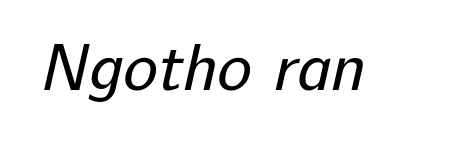
{"serif": "no", "bold": "no", "weight": "regular", "width": "normal", "stroke_contrast": "low", "x_height": "medium", "monospaced": "no", "underline": "no", "letter_spacing": "normal", "letter_spacing_em": 0.0, "glyph_px": 65}
